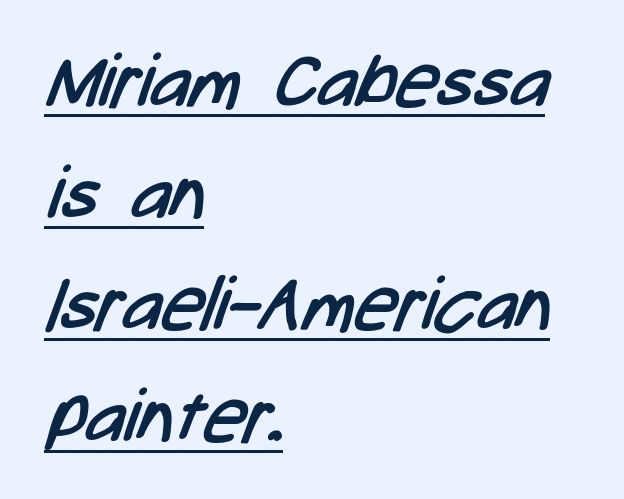
The image shows 74 px regular-weight, condensed sans-serif type; set left-aligned, normal line spacing (1.51x), normal letter spacing, underlined; low stroke contrast and a medium x-height.
